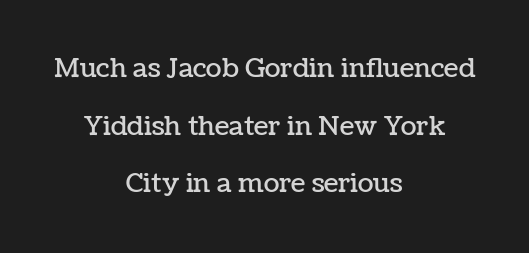
{"italic": "no", "underline": "no", "align": "center", "line_spacing": "loose", "line_spacing_ratio": 2.22, "letter_spacing": "normal", "letter_spacing_em": 0.0, "glyph_px": 26}
